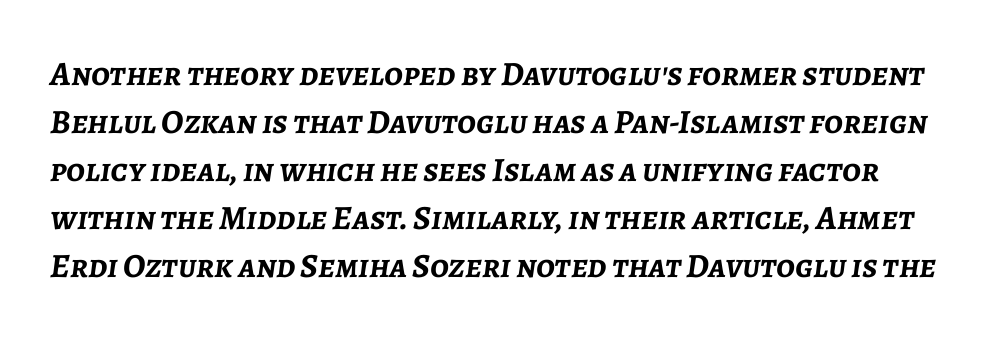
{"italic": "yes", "lean": "right", "slant_degrees": 7, "bold": "yes", "weight": "semibold", "width": "normal", "stroke_contrast": "low", "x_height": "medium", "monospaced": "no", "underline": "no", "line_spacing": "normal", "line_spacing_ratio": 1.41, "letter_spacing": "normal", "letter_spacing_em": 0.0, "glyph_px": 34}
